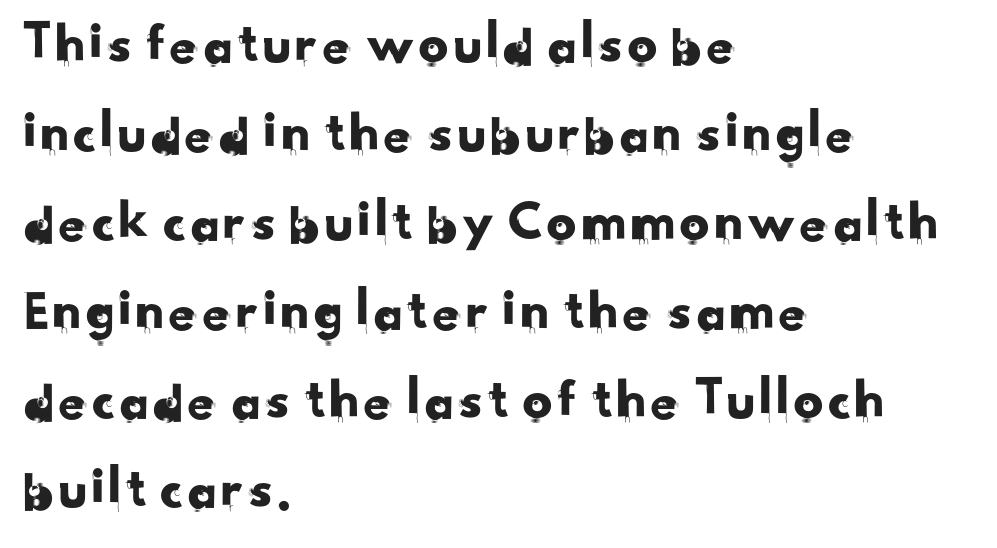
{"serif": "no", "width": "normal", "stroke_contrast": "low", "x_height": "small", "monospaced": "no", "underline": "no", "align": "left", "line_spacing": "normal", "line_spacing_ratio": 1.51, "letter_spacing": "normal", "letter_spacing_em": 0.0, "glyph_px": 59}
